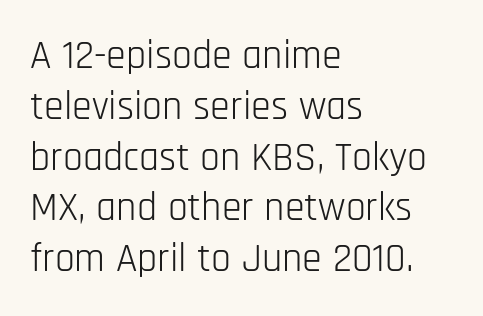
{"serif": "no", "italic": "no", "bold": "no", "weight": "light", "width": "condensed", "stroke_contrast": "low", "x_height": "large", "monospaced": "no", "underline": "no", "align": "left", "line_spacing": "normal", "line_spacing_ratio": 1.27, "letter_spacing": "normal", "letter_spacing_em": 0.0, "glyph_px": 40}
